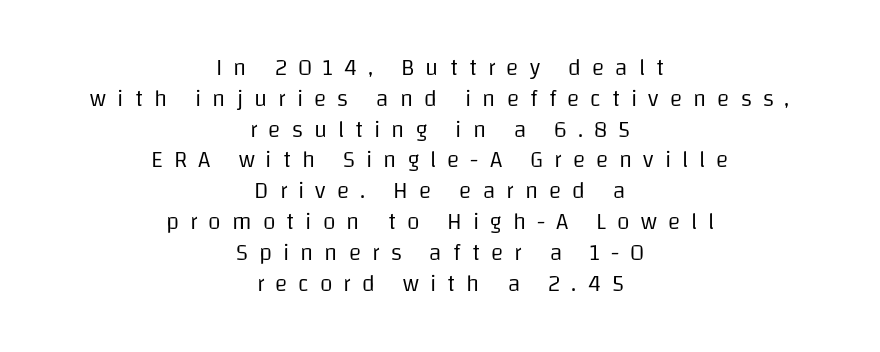
The face looks like a standard text weight, possibly lighter. Layout note: lines centered. Leading matches the norm, producing a regular column. It's the straight-up-and-down kind of type. A bare baseline throughout the passage. Tracking here is generous; glyphs stand well apart from one another.
